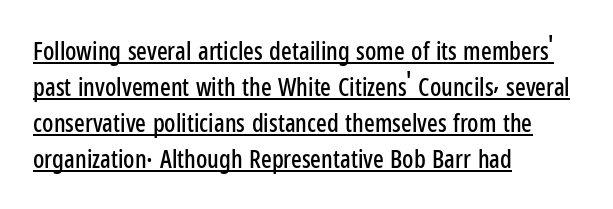
{"italic": "no", "underline": "yes", "align": "left", "line_spacing": "normal", "line_spacing_ratio": 1.44, "letter_spacing": "normal", "letter_spacing_em": 0.0, "glyph_px": 25}
